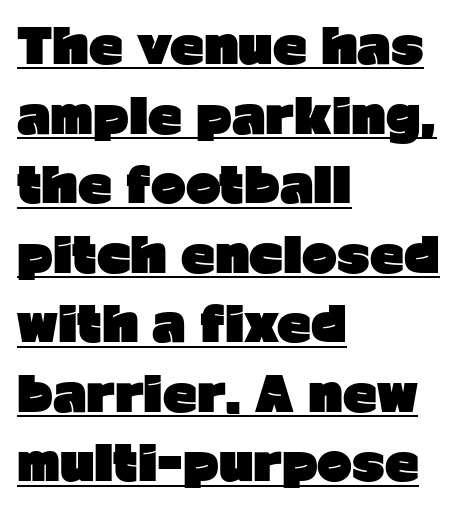
This sample uses a sans-serif face. Every row of glyphs begins at an identical x-position on the left. Glance below the letters and you will spot a drawn line. The specimen reads as upright at a glance. The rendering uses a moderate line-height, typical for paragraphs.
